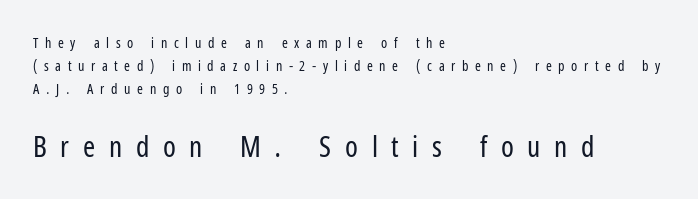
{"serif": "no", "italic": "no", "bold": "no", "weight": "regular", "width": "condensed", "stroke_contrast": "low", "x_height": "medium", "monospaced": "no", "underline": "no", "align": "left", "line_spacing": "normal", "line_spacing_ratio": 1.66, "letter_spacing": "wide", "letter_spacing_em": 0.47, "larger_block": "second", "size_ratio": 2.07, "glyph_px": 29}
